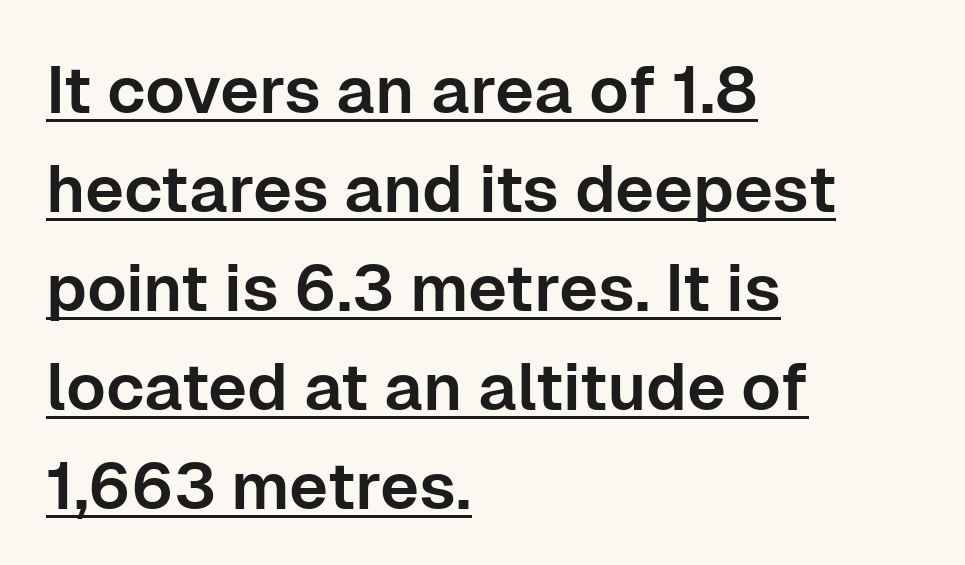
{"serif": "no", "italic": "no", "width": "normal", "stroke_contrast": "low", "x_height": "medium", "monospaced": "no", "underline": "yes", "align": "left", "line_spacing": "normal", "line_spacing_ratio": 1.5, "letter_spacing": "normal", "letter_spacing_em": 0.0, "glyph_px": 66}
